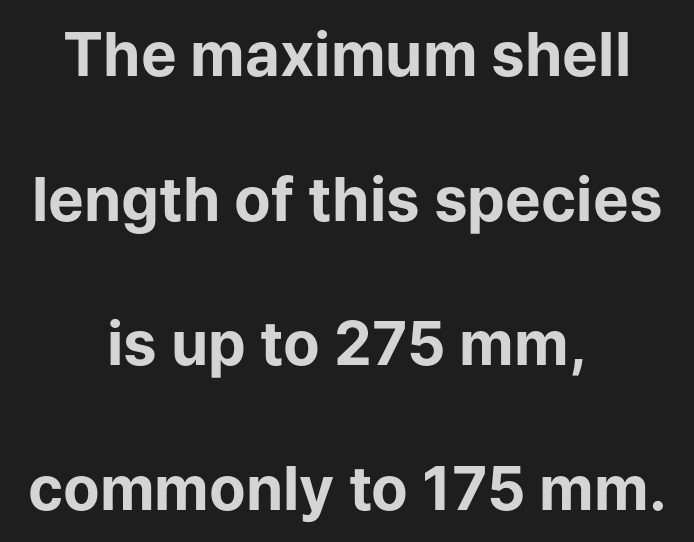
{"serif": "no", "italic": "no", "bold": "yes", "weight": "bold", "width": "normal", "stroke_contrast": "low", "x_height": "medium", "monospaced": "no", "underline": "no", "align": "center", "line_spacing": "loose", "line_spacing_ratio": 2.41, "letter_spacing": "normal", "letter_spacing_em": 0.0, "glyph_px": 60}
